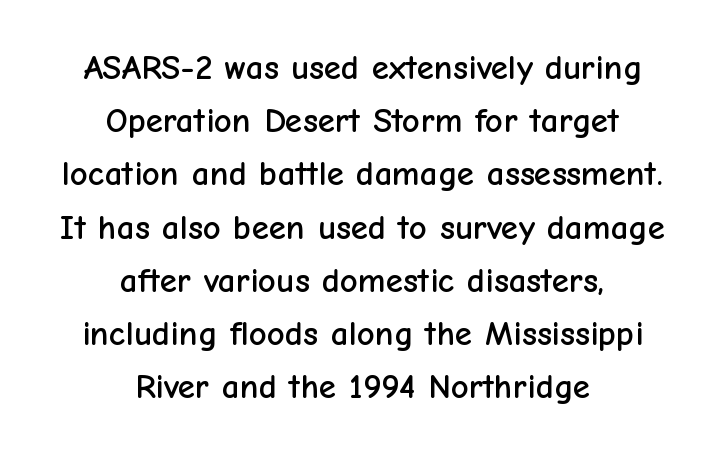
{"serif": "no", "italic": "no", "width": "normal", "stroke_contrast": "low", "x_height": "medium", "monospaced": "no", "underline": "no", "align": "center", "line_spacing": "normal", "line_spacing_ratio": 1.52, "letter_spacing": "normal", "letter_spacing_em": 0.0, "glyph_px": 35}
